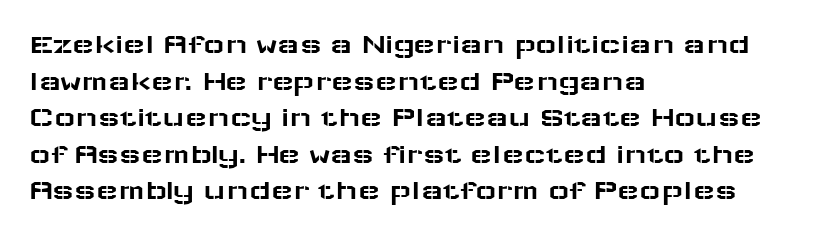
Q: Is the text italic (slanted)? A: No, it is upright.
Q: Is the typeface a serif or a sans-serif typeface? A: Sans-serif.
Q: Is the text underlined? A: No.
Q: How is the paragraph aligned? A: Left-aligned.
Q: Is the spacing between letters normal or unusually wide? A: Normal.
Q: Is the spacing between lines tight, normal or loose? A: Normal.
Q: Width (condensed, normal, or wide)? A: Wide.
Q: Stroke contrast? A: Low.
Q: x-height? A: Medium.
Q: Monospaced? A: No.
